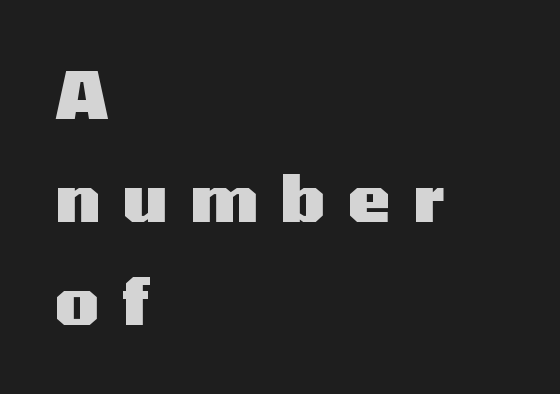
Check under the words: just untouched page. Heft: maximum for text — a bold. Looks like regular typesetting: each glyph gets only the width it needs. Leftover space on each line is placed entirely after the last word.
